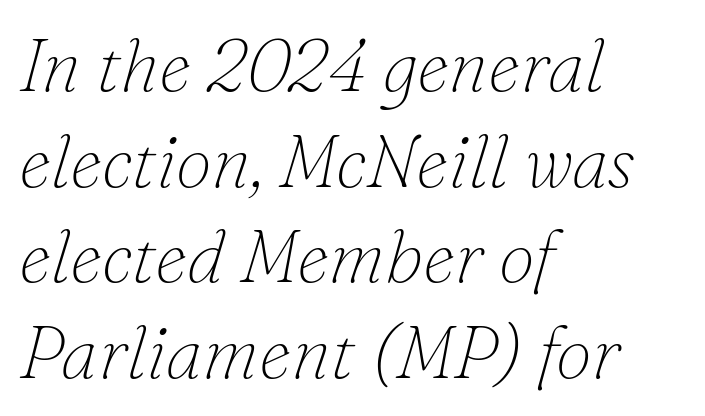
The image shows 73 px thin serif type, italic (leaning right); set left-aligned, normal line spacing (1.31x), normal letter spacing, not underlined; low stroke contrast and a small x-height.
